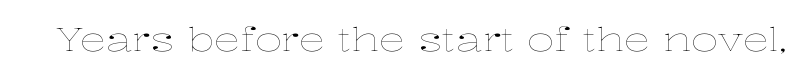
Q: Is the text bold? A: No.
Q: Is the text italic (slanted)? A: No, it is upright.
Q: Is the text underlined? A: No.
Q: Is the spacing between letters normal or unusually wide? A: Normal.
Q: Width (condensed, normal, or wide)? A: Wide.
Q: Stroke contrast? A: Low.
Q: x-height? A: Medium.
Q: Monospaced? A: No.
